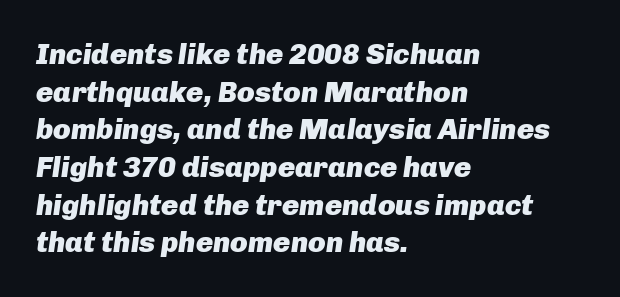
The image shows 29 px heavy type, italic (leaning right); set left-aligned, normal line spacing (1.3x), normal letter spacing, not underlined; low stroke contrast and a medium x-height.
